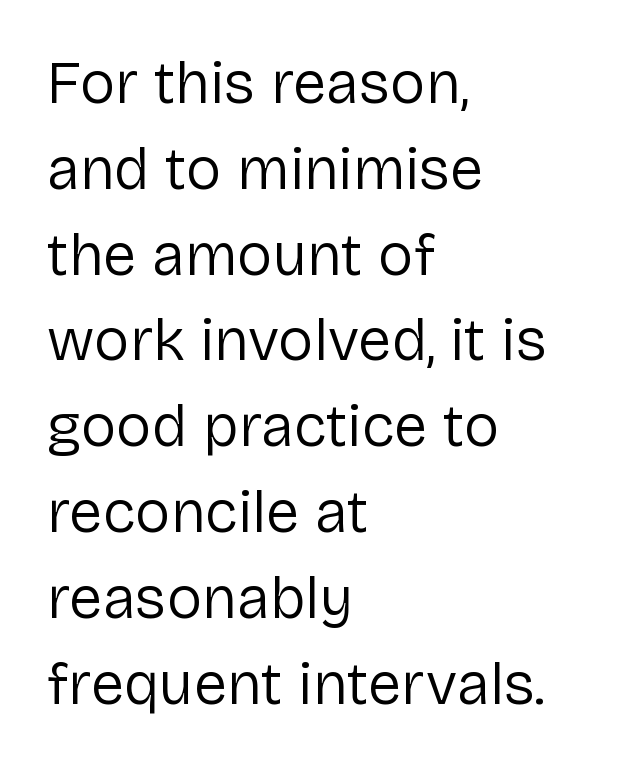
Short note: letters normally spaced. Type without underlining. Serifs: no, the terminals of the letterforms are clean. The font sits on the lighter half of the weight spectrum, regular included. Casual observation: everything's shoved over to the left. Summary of vertical rhythm: regular, with standard interline spacing.
